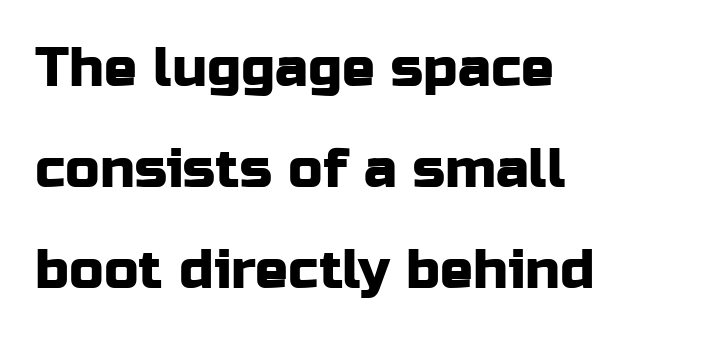
The image shows 55 px sans-serif type, upright; set left-aligned, line spacing 1.84x, normal letter spacing, not underlined; low stroke contrast and a medium x-height.
